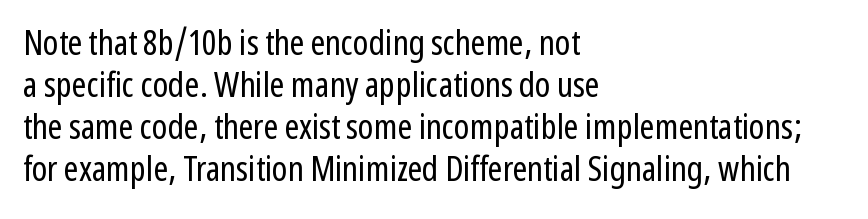
Q: Is the text bold? A: No.
Q: Is the text italic (slanted)? A: No, it is upright.
Q: Is the typeface a serif or a sans-serif typeface? A: Sans-serif.
Q: Is the text underlined? A: No.
Q: How is the paragraph aligned? A: Left-aligned.
Q: Is the spacing between letters normal or unusually wide? A: Normal.
Q: Width (condensed, normal, or wide)? A: Condensed.
Q: Stroke contrast? A: Low.
Q: x-height? A: Medium.
Q: Monospaced? A: No.
